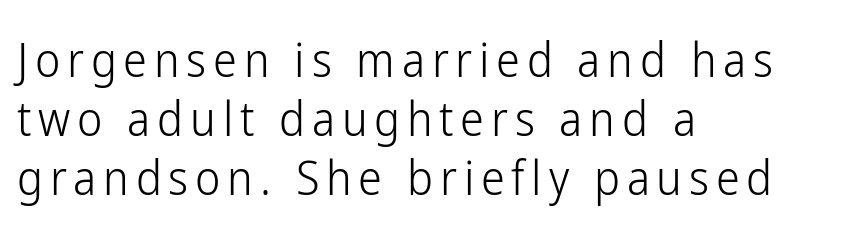
The setting favours the left margin, as ordinary paragraphs usually do. Note the varied advance widths — an 'i' is clearly narrower than an 'm'. The rendering shows plain stroke endings on the letterforms — a sans-serif design. Honestly, there is no underline to notice here at all.
